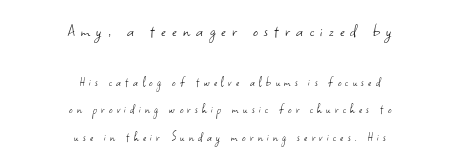
The image shows 20 px text type; set centered, loose line spacing (1.98x), unusually wide letter spacing (+0.31 em), not underlined; the first (top) block is 1.43x larger.
